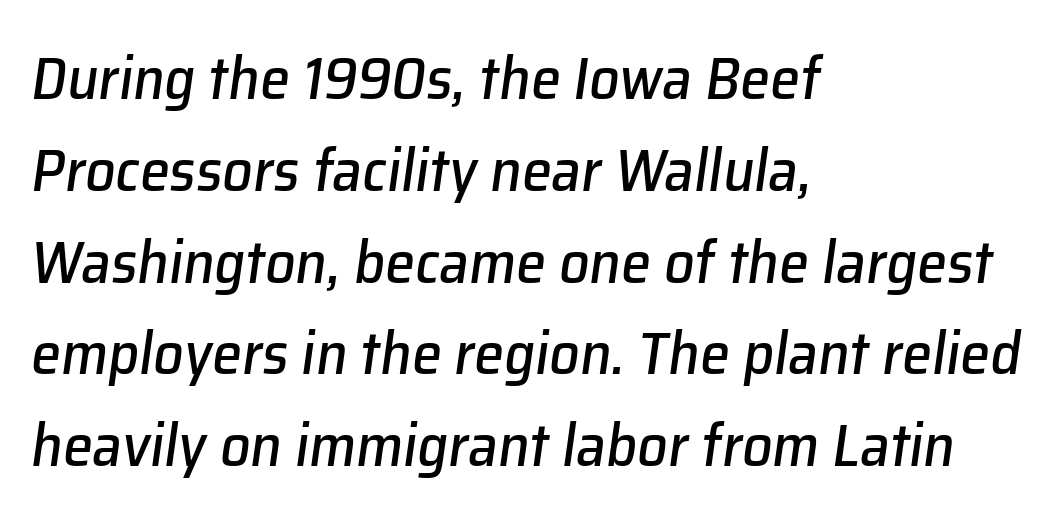
The type is set solid horizontally, with unmodified tracking. Reading down the block, your eye returns to a fixed left position each line. Spacing verdict: proportional, widths tailored to each character. Underlining? Definitely not there. Posture: slanted. The block of text has a typical density, with ordinary space between rows.
